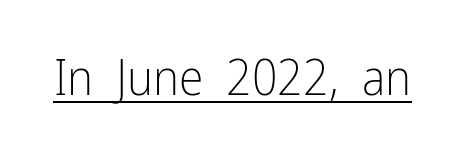
On a weight scale, this lands at 450 or below. The passage shown is typed in a proportional face where columns would drift. Note: no serifs on the glyphs. Upright lettering throughout. A rule runs beneath these lines of type.
